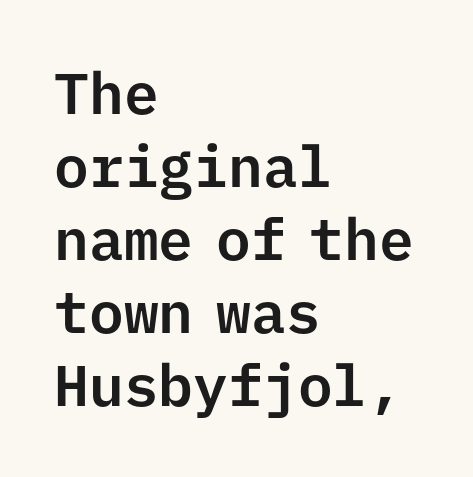
Q: Is the text italic (slanted)? A: No, it is upright.
Q: Is the typeface a serif or a sans-serif typeface? A: Sans-serif.
Q: Is the text underlined? A: No.
Q: How is the paragraph aligned? A: Left-aligned.
Q: Is the spacing between letters normal or unusually wide? A: Normal.
Q: Is the spacing between lines tight, normal or loose? A: Normal.
Q: Width (condensed, normal, or wide)? A: Normal.
Q: Stroke contrast? A: Low.
Q: x-height? A: Medium.
Q: Monospaced? A: Yes.
